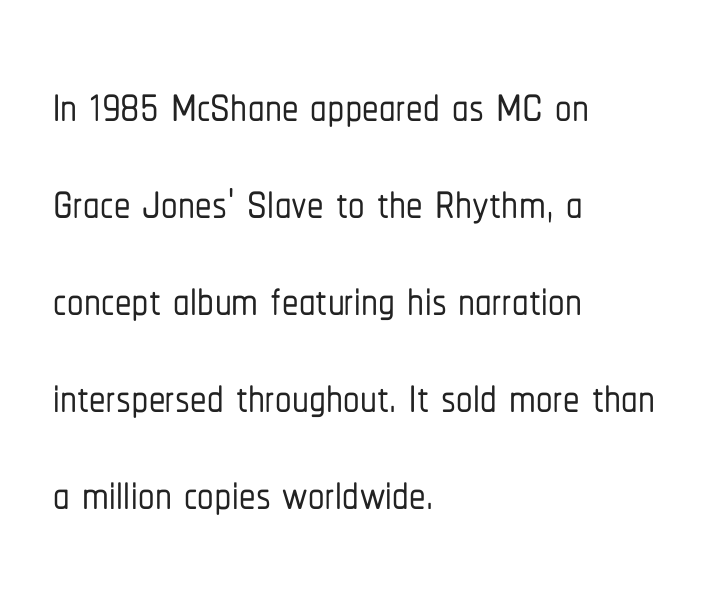
Q: Is the text italic (slanted)? A: No, it is upright.
Q: Is the typeface a serif or a sans-serif typeface? A: Sans-serif.
Q: Is the text underlined? A: No.
Q: How is the paragraph aligned? A: Left-aligned.
Q: Is the spacing between letters normal or unusually wide? A: Normal.
Q: Is the spacing between lines tight, normal or loose? A: Normal.
Q: Width (condensed, normal, or wide)? A: Condensed.
Q: Stroke contrast? A: Low.
Q: x-height? A: Medium.
Q: Monospaced? A: No.
